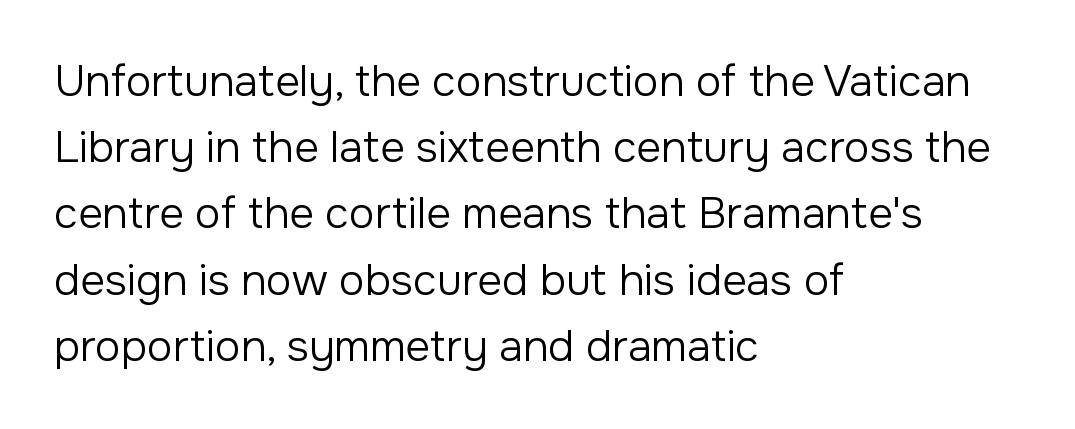
Q: Is the text bold? A: No.
Q: Is the text italic (slanted)? A: No, it is upright.
Q: Is the typeface a serif or a sans-serif typeface? A: Sans-serif.
Q: Is the text underlined? A: No.
Q: How is the paragraph aligned? A: Left-aligned.
Q: Is the spacing between letters normal or unusually wide? A: Normal.
Q: Is the spacing between lines tight, normal or loose? A: Normal.
Q: Width (condensed, normal, or wide)? A: Normal.
Q: Stroke contrast? A: Low.
Q: x-height? A: Medium.
Q: Monospaced? A: No.
